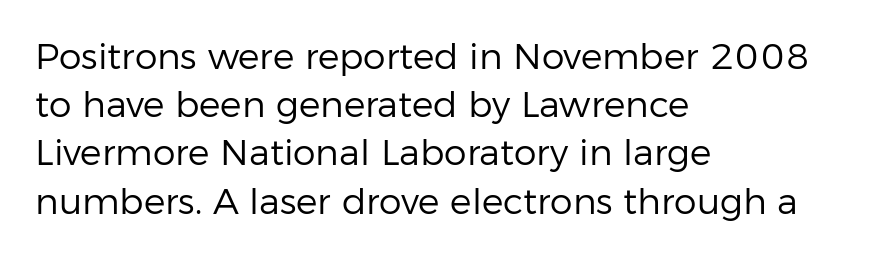
The image shows 36 px regular-weight sans-serif type, upright; set left-aligned, normal line spacing (1.34x), normal letter spacing, not underlined; low stroke contrast and a medium x-height.
